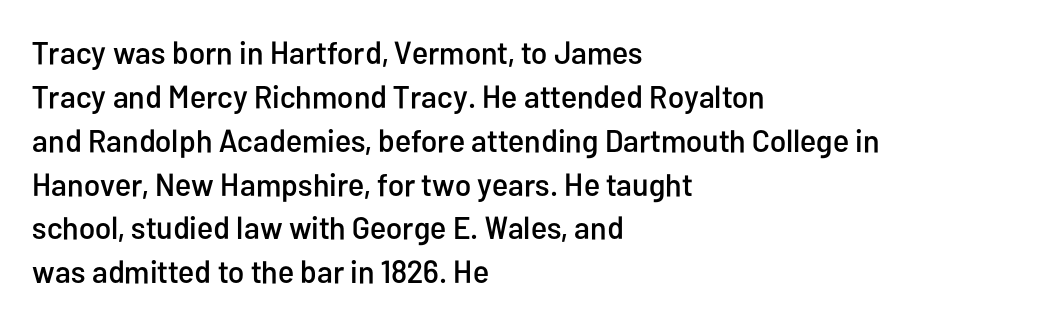
Q: Is the text italic (slanted)? A: No, it is upright.
Q: Is the typeface a serif or a sans-serif typeface? A: Sans-serif.
Q: Is the text underlined? A: No.
Q: How is the paragraph aligned? A: Left-aligned.
Q: Is the spacing between letters normal or unusually wide? A: Normal.
Q: Is the spacing between lines tight, normal or loose? A: Normal.
Q: Width (condensed, normal, or wide)? A: Condensed.
Q: Stroke contrast? A: Low.
Q: x-height? A: Medium.
Q: Monospaced? A: No.
